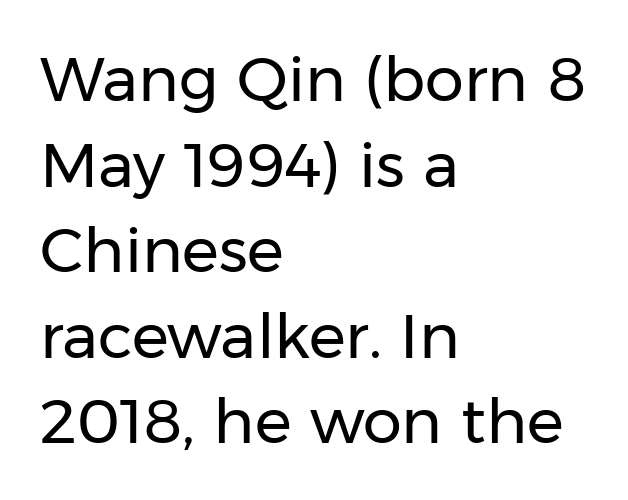
{"serif": "no", "italic": "no", "bold": "no", "weight": "regular", "width": "normal", "stroke_contrast": "low", "x_height": "medium", "monospaced": "no", "underline": "no", "align": "left", "line_spacing": "normal", "line_spacing_ratio": 1.38, "letter_spacing": "normal", "letter_spacing_em": 0.0, "glyph_px": 62}
